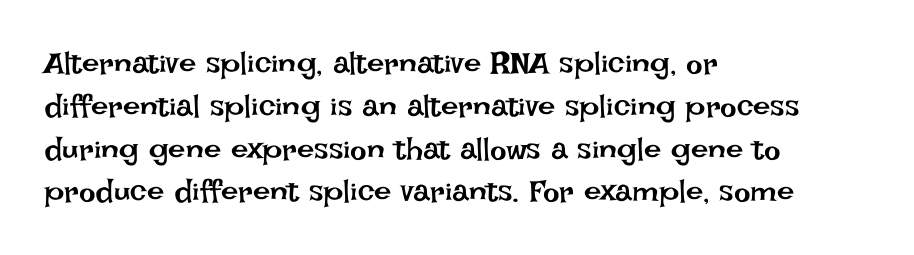
The image shows 31 px regular-weight type, upright; set left-aligned, normal line spacing (1.38x), normal letter spacing, not underlined; low stroke contrast and a large x-height.
